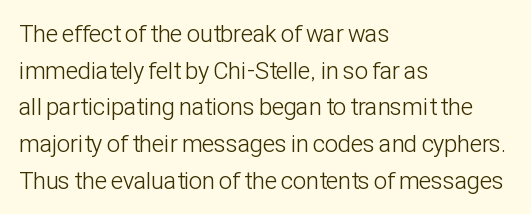
Q: Is the text bold? A: No.
Q: Is the text italic (slanted)? A: No, it is upright.
Q: Is the text underlined? A: No.
Q: How is the paragraph aligned? A: Left-aligned.
Q: Is the spacing between letters normal or unusually wide? A: Normal.
Q: Is the spacing between lines tight, normal or loose? A: Normal.
